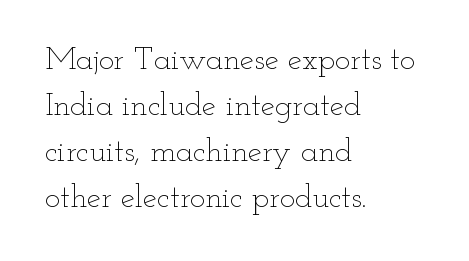
Q: Is the text bold? A: No.
Q: Is the text italic (slanted)? A: No, it is upright.
Q: Is the text underlined? A: No.
Q: How is the paragraph aligned? A: Left-aligned.
Q: Is the spacing between letters normal or unusually wide? A: Normal.
Q: Is the spacing between lines tight, normal or loose? A: Normal.
Q: Width (condensed, normal, or wide)? A: Wide.
Q: Stroke contrast? A: Low.
Q: x-height? A: Small.
Q: Monospaced? A: No.
